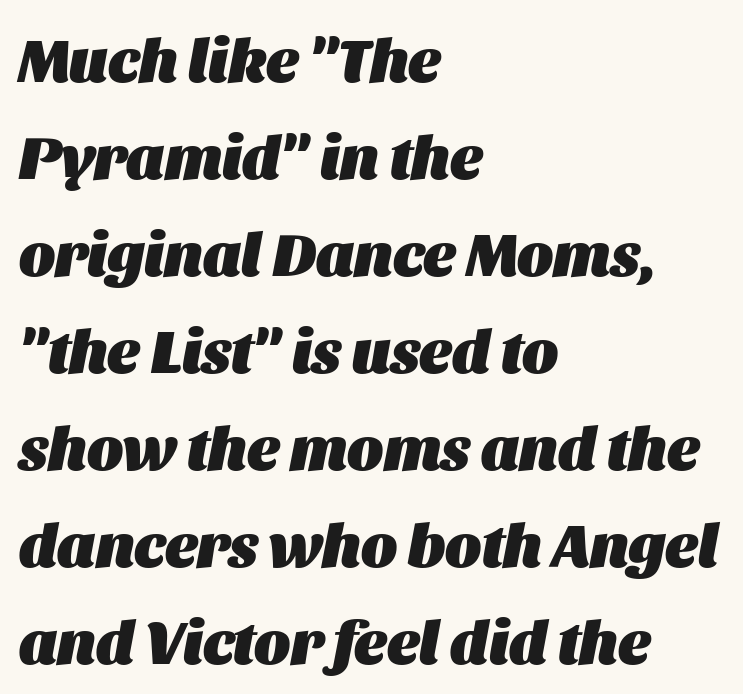
The rows are spaced the way most documents space them. Quick note: italic. Every letter is thick-stroked: bold, no question. The text block is weighted toward the left margin, trailing off unevenly rightward. Letter spacing: default.
